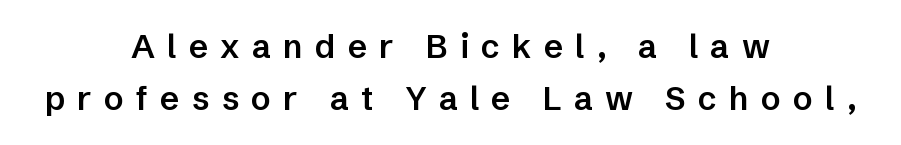
The image shows 33 px semibold sans-serif type, upright; set centered, normal line spacing (1.59x), unusually wide letter spacing (+0.37 em), not underlined; low stroke contrast and a medium x-height.
